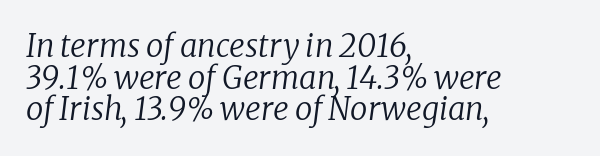
The image shows 31 px regular-weight serif type, italic (leaning right); set left-aligned, tight line spacing (1.02x), normal letter spacing, not underlined; low stroke contrast and a medium x-height.
